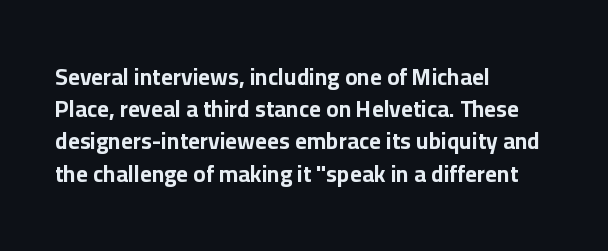
The image shows 23 px bold type, upright; set left-aligned, normal line spacing (1.4x), normal letter spacing, not underlined.
